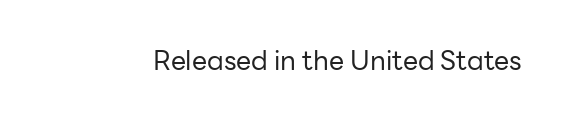
Q: Is the text bold? A: No.
Q: Is the text italic (slanted)? A: No, it is upright.
Q: Is the text underlined? A: No.
Q: Is the spacing between letters normal or unusually wide? A: Normal.
